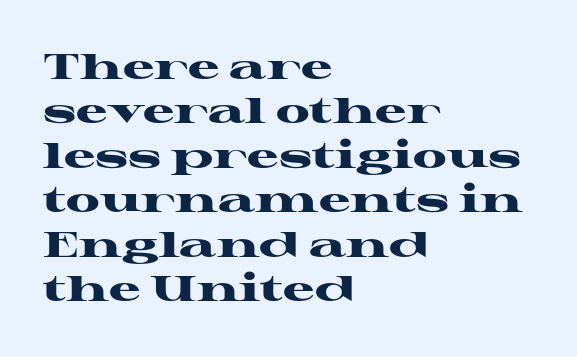
{"serif": "yes", "italic": "no", "bold": "yes", "weight": "heavy", "width": "wide", "stroke_contrast": "high", "x_height": "medium", "monospaced": "no", "underline": "no", "align": "left", "line_spacing": "normal", "line_spacing_ratio": 1.27, "letter_spacing": "normal", "letter_spacing_em": 0.0, "glyph_px": 35}
